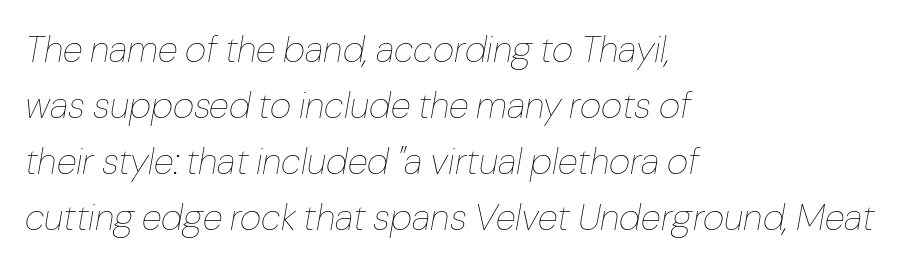
The image shows 37 px thin type, italic (leaning right); set left-aligned, normal line spacing (1.51x), normal letter spacing, not underlined; low stroke contrast and a medium x-height.
